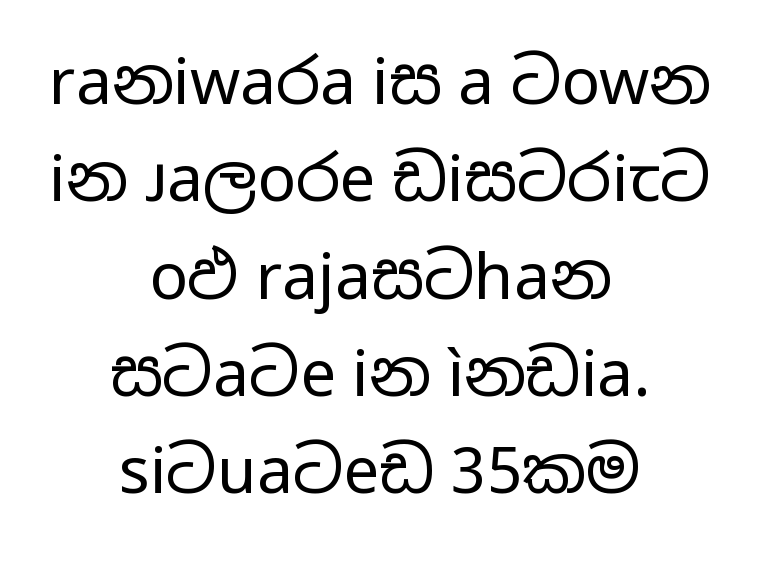
{"serif": "no", "italic": "no", "bold": "no", "weight": "regular", "width": "wide", "stroke_contrast": "low", "x_height": "medium", "monospaced": "no", "underline": "no", "align": "center", "line_spacing": "normal", "line_spacing_ratio": 1.52, "letter_spacing": "normal", "letter_spacing_em": 0.0, "glyph_px": 64}
